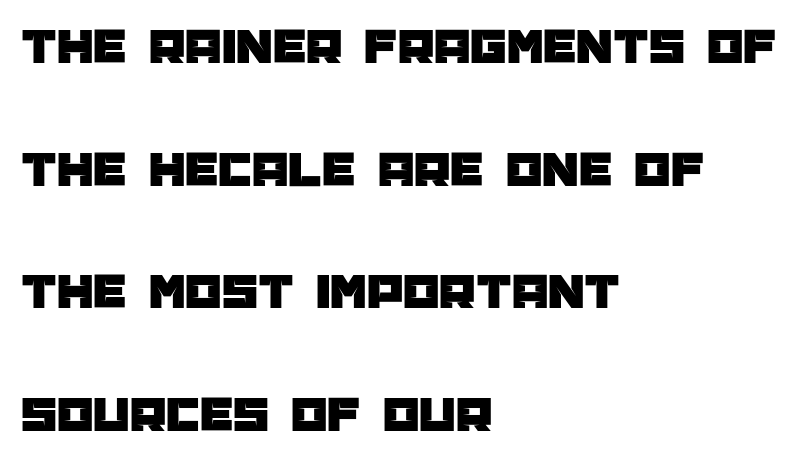
{"serif": "no", "italic": "no", "width": "normal", "stroke_contrast": "low", "x_height": "large", "monospaced": "no", "underline": "no", "align": "left", "line_spacing": "loose", "line_spacing_ratio": 2.36, "letter_spacing": "normal", "letter_spacing_em": 0.0, "glyph_px": 52}
